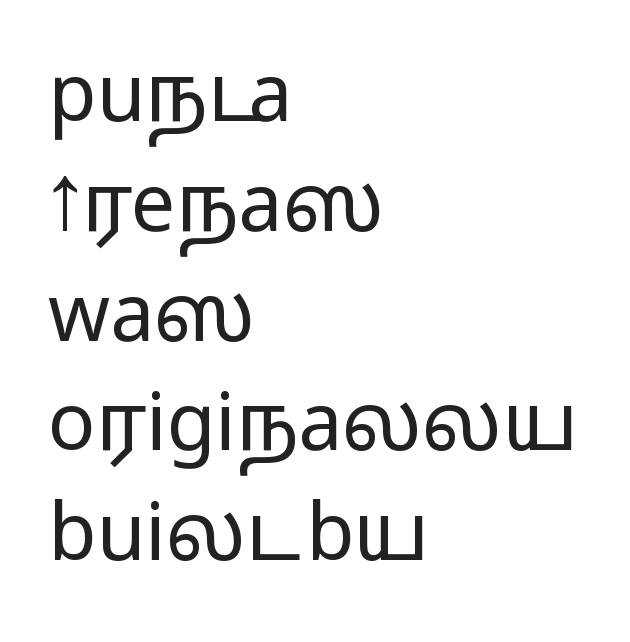
Q: Is the text bold? A: No.
Q: Is the text italic (slanted)? A: No, it is upright.
Q: Is the typeface a serif or a sans-serif typeface? A: Sans-serif.
Q: Is the text underlined? A: No.
Q: How is the paragraph aligned? A: Left-aligned.
Q: Is the spacing between letters normal or unusually wide? A: Normal.
Q: Is the spacing between lines tight, normal or loose? A: Normal.
Q: Width (condensed, normal, or wide)? A: Wide.
Q: Stroke contrast? A: Low.
Q: x-height? A: Medium.
Q: Monospaced? A: No.
